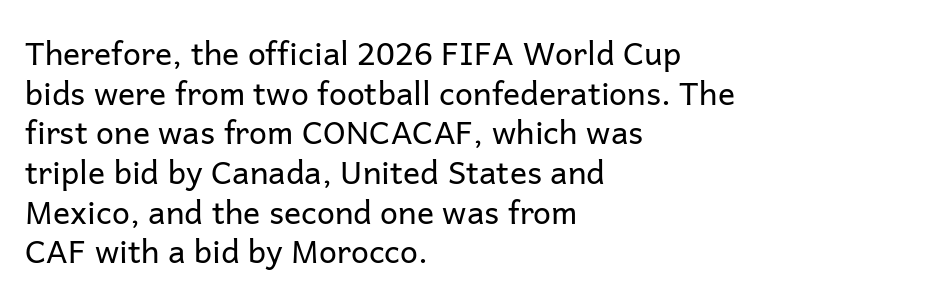
Q: Is the text bold? A: No.
Q: Is the text italic (slanted)? A: No, it is upright.
Q: Is the typeface a serif or a sans-serif typeface? A: Sans-serif.
Q: Is the text underlined? A: No.
Q: How is the paragraph aligned? A: Left-aligned.
Q: Is the spacing between letters normal or unusually wide? A: Normal.
Q: Width (condensed, normal, or wide)? A: Normal.
Q: Stroke contrast? A: Low.
Q: x-height? A: Medium.
Q: Monospaced? A: No.
